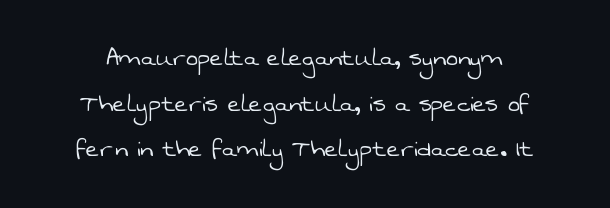
The image shows 29 px light sans-serif type; set centered, normal line spacing (1.57x), normal letter spacing, not underlined; low stroke contrast and a medium x-height.
